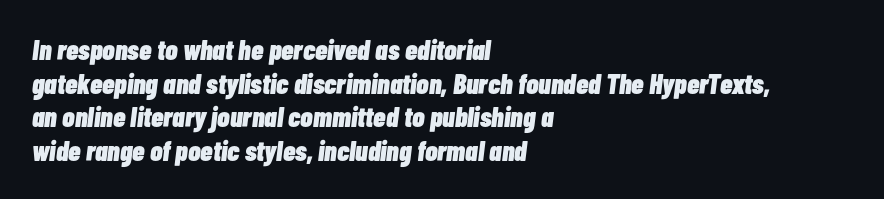
The image shows 28 px heavy, condensed type, italic (leaning right); set left-aligned, line spacing 1.2x, normal letter spacing, not underlined; low stroke contrast and a medium x-height.
